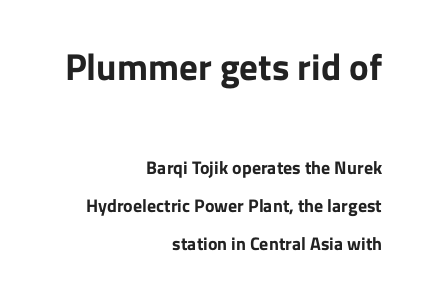
Q: Is the text bold? A: Yes.
Q: Is the text italic (slanted)? A: No, it is upright.
Q: Is the typeface a serif or a sans-serif typeface? A: Sans-serif.
Q: Is the text underlined? A: No.
Q: How is the paragraph aligned? A: Right-aligned.
Q: Is the spacing between letters normal or unusually wide? A: Normal.
Q: Is the spacing between lines tight, normal or loose? A: Loose.
Q: Which block of text is set in a larger size, the first (top) or the second (bottom)? A: The first (top) one.
Q: Width (condensed, normal, or wide)? A: Normal.
Q: Stroke contrast? A: Low.
Q: x-height? A: Medium.
Q: Monospaced? A: No.
